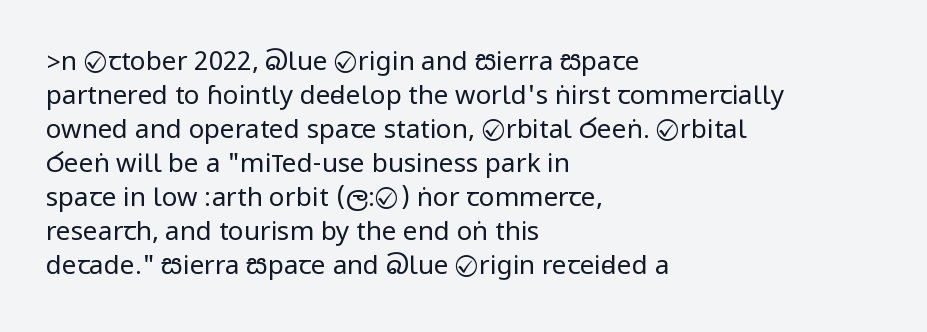
Descenders are the only things crossing below the line. All the whitespace from short lines collects on the right. Characters remain perfectly vertical along every line. The letters sit at their default tracking, neither squeezed nor spread.
